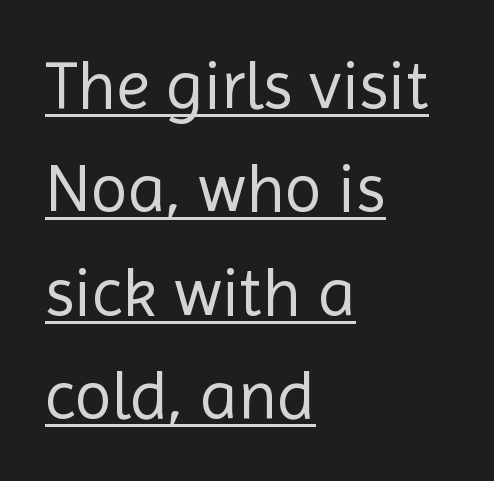
The image shows 68 px regular-weight sans-serif type, upright; set left-aligned, normal line spacing (1.52x), normal letter spacing, underlined; a medium x-height.
